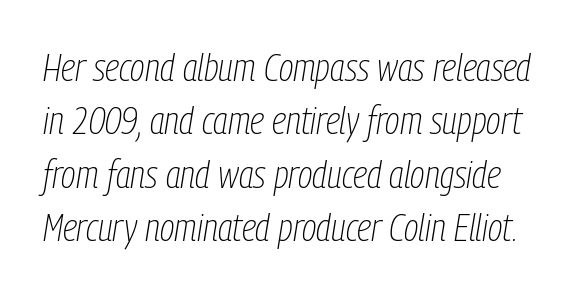
Q: Is the text bold? A: No.
Q: Is the text italic (slanted)? A: Yes, it leans right by about 9 degrees.
Q: Is the text underlined? A: No.
Q: Is the spacing between letters normal or unusually wide? A: Normal.
Q: Is the spacing between lines tight, normal or loose? A: Normal.
Q: Width (condensed, normal, or wide)? A: Condensed.
Q: Stroke contrast? A: Low.
Q: x-height? A: Medium.
Q: Monospaced? A: No.
